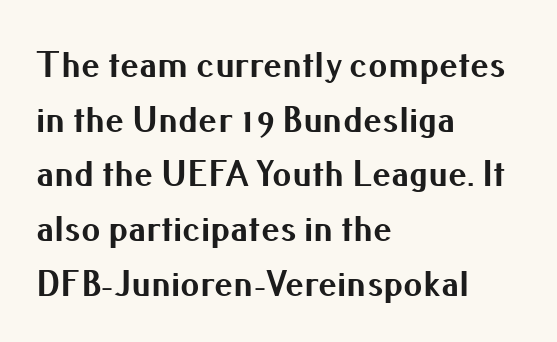
{"serif": "no", "italic": "no", "bold": "yes", "weight": "bold", "width": "normal", "stroke_contrast": "medium", "x_height": "small", "monospaced": "no", "underline": "no", "align": "left", "line_spacing": "normal", "line_spacing_ratio": 1.44, "letter_spacing": "normal", "letter_spacing_em": 0.0, "glyph_px": 38}
